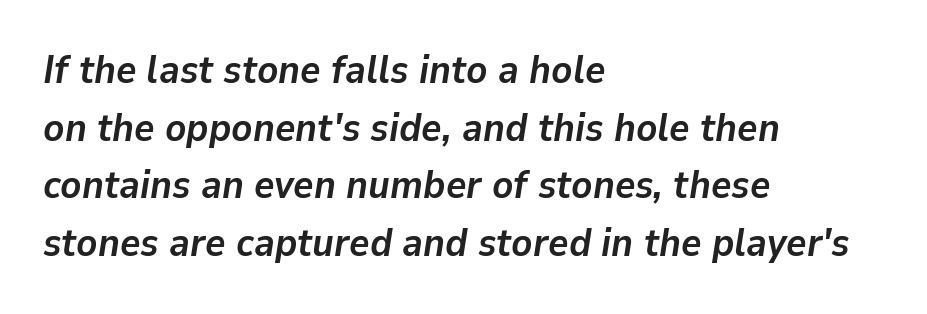
{"italic": "yes", "lean": "right", "slant_degrees": 9, "bold": "yes", "weight": "semibold", "width": "normal", "stroke_contrast": "low", "x_height": "medium", "monospaced": "no", "underline": "no", "align": "left", "line_spacing": "normal", "line_spacing_ratio": 1.48, "letter_spacing": "normal", "letter_spacing_em": 0.0, "glyph_px": 39}
